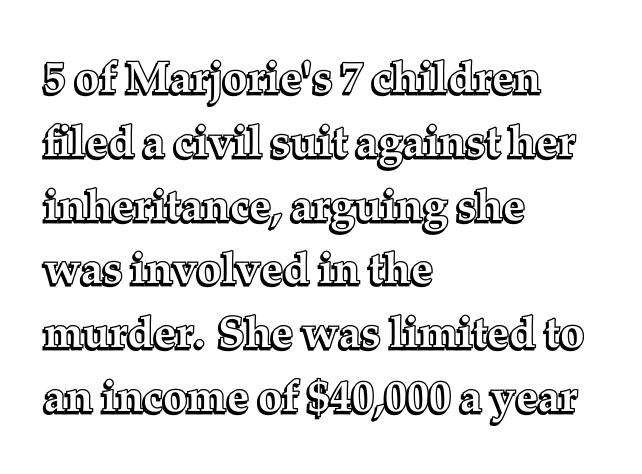
{"italic": "no", "width": "normal", "x_height": "medium", "monospaced": "no", "underline": "no", "align": "left", "line_spacing": "normal", "line_spacing_ratio": 1.45, "letter_spacing": "normal", "letter_spacing_em": 0.0, "glyph_px": 44}
